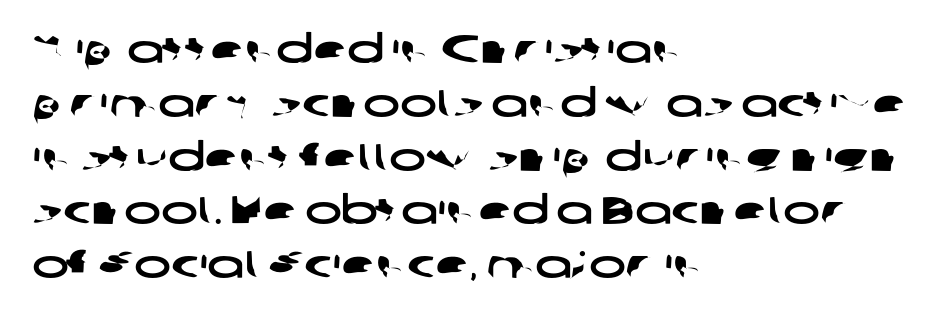
The image shows 39 px wide sans-serif type; set left-aligned, normal line spacing (1.38x), normal letter spacing, not underlined; low stroke contrast and a medium x-height.
